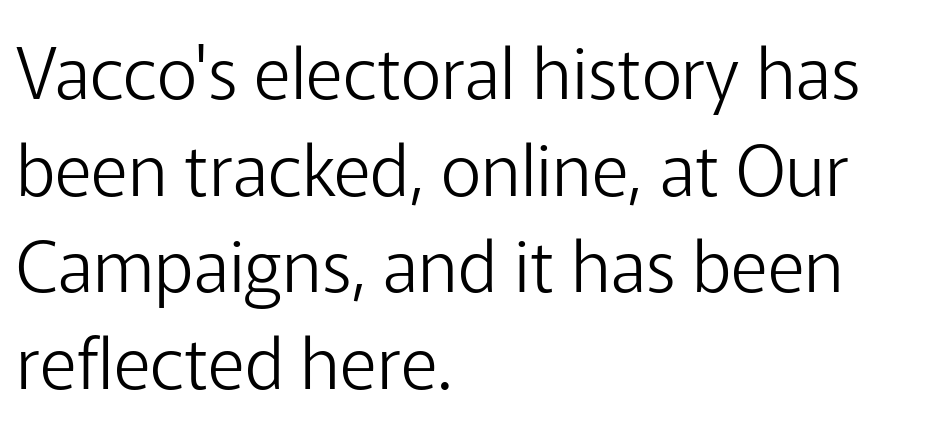
Each row of text sits above clean, open space. The face used here is rendered with its standard letterfit. Line spacing here is normal. Unlike italic type, these characters show no tilt at all. Font category for this specimen: sans-serif.
